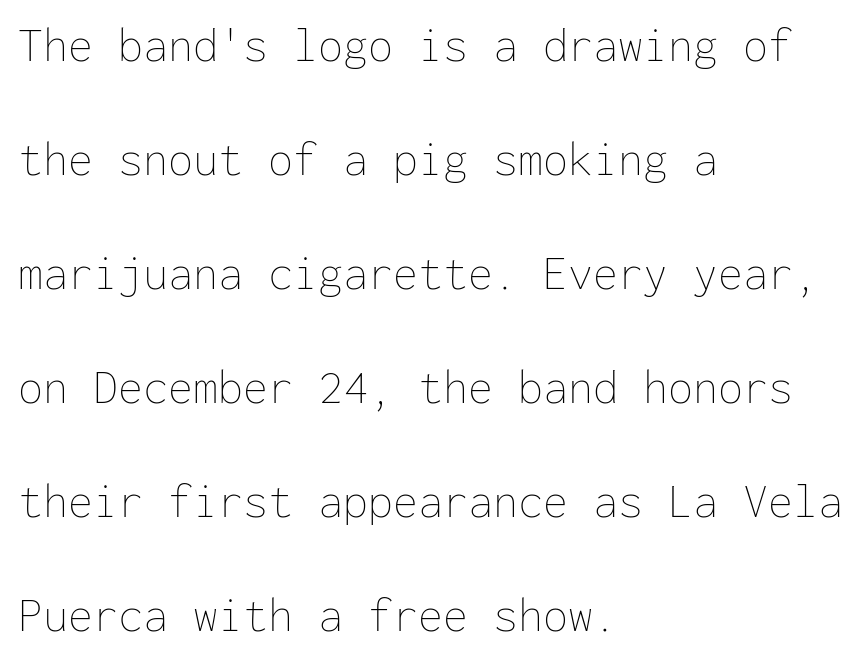
Q: Is the text bold? A: No.
Q: Is the text italic (slanted)? A: No, it is upright.
Q: Is the text underlined? A: No.
Q: How is the paragraph aligned? A: Left-aligned.
Q: Is the spacing between letters normal or unusually wide? A: Normal.
Q: Is the spacing between lines tight, normal or loose? A: Loose.
Q: Width (condensed, normal, or wide)? A: Normal.
Q: Stroke contrast? A: Low.
Q: x-height? A: Medium.
Q: Monospaced? A: Yes.
